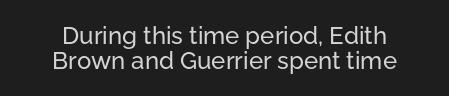
{"italic": "no", "underline": "no", "align": "center", "line_spacing": "tight", "line_spacing_ratio": 1.04, "letter_spacing": "normal", "letter_spacing_em": 0.0, "glyph_px": 24}
